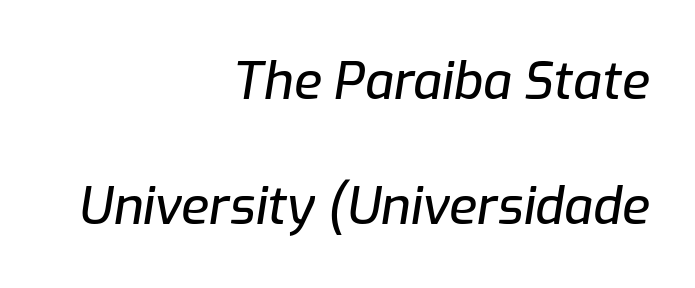
Q: Is the text italic (slanted)? A: Yes, it leans right by about 9 degrees.
Q: Is the text underlined? A: No.
Q: How is the paragraph aligned? A: Right-aligned.
Q: Is the spacing between letters normal or unusually wide? A: Normal.
Q: Is the spacing between lines tight, normal or loose? A: Loose.
Q: Width (condensed, normal, or wide)? A: Normal.
Q: Stroke contrast? A: Low.
Q: x-height? A: Medium.
Q: Monospaced? A: No.
